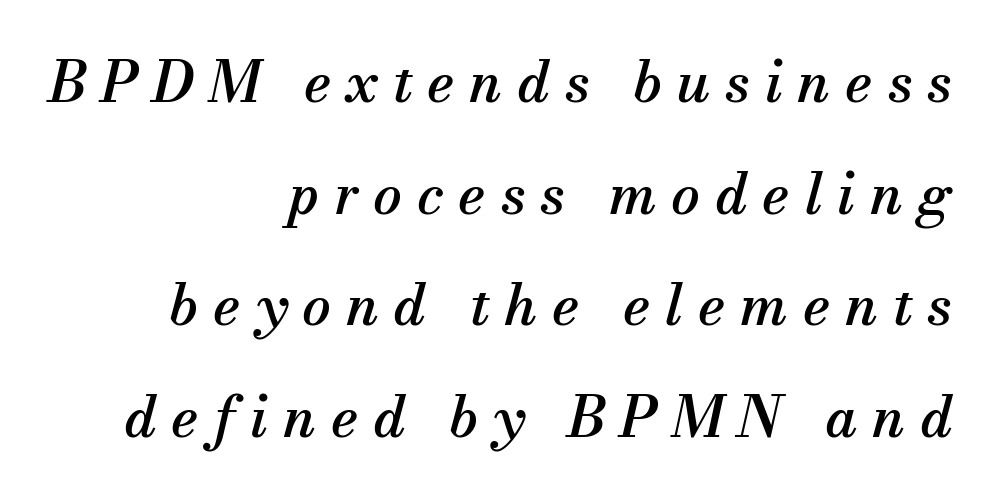
The image shows 57 px serif type, italic (leaning right); set right-aligned, loose line spacing (1.96x), unusually wide letter spacing (+0.26 em), not underlined; medium stroke contrast and a small x-height.
